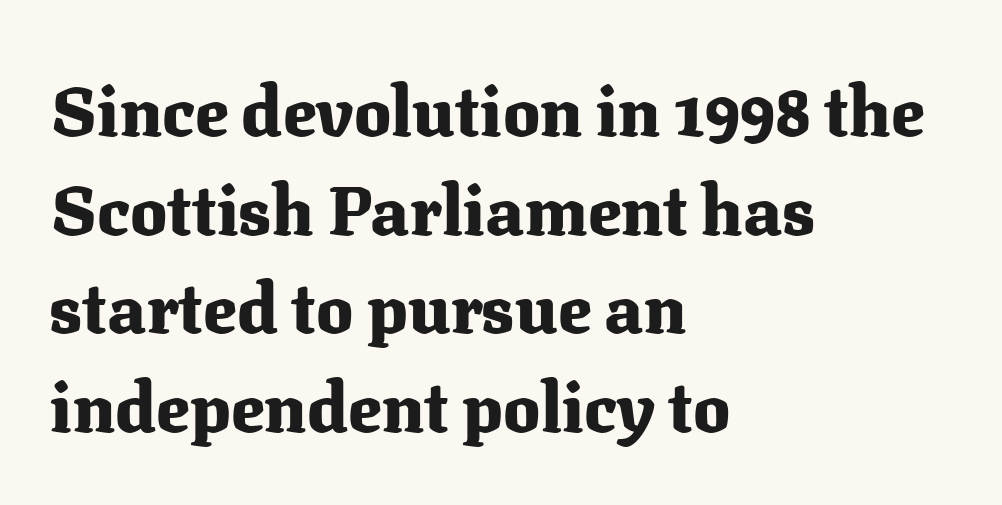
Students, observe: this is what conventionally led text looks like. Yep, those are serifs on the letters. Is the type bold? Yes — the strokes are clearly thick and heavy. The setting favours the left margin, as ordinary paragraphs usually do. Notice how the stems are strictly vertical — no italics here.
